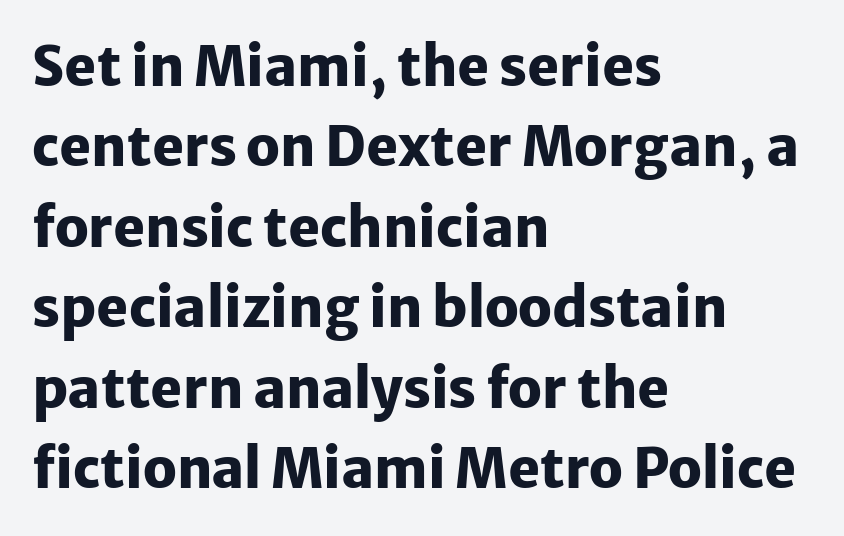
The image shows 54 px heavy sans-serif type, upright; set left-aligned, normal line spacing (1.49x), normal letter spacing, not underlined; low stroke contrast and a medium x-height.
